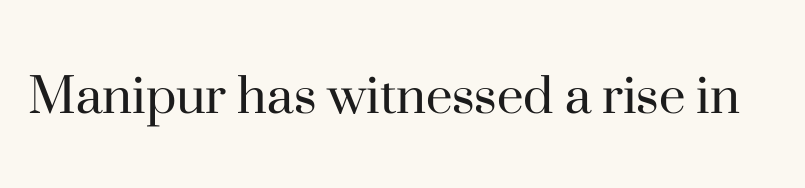
Little horizontal feet cap the strokes, marking this as serif type. The typography opts for an upright posture over an oblique one. The horizontal fit of the characters is conventional and even. The weight tops out at a normal text grade.
